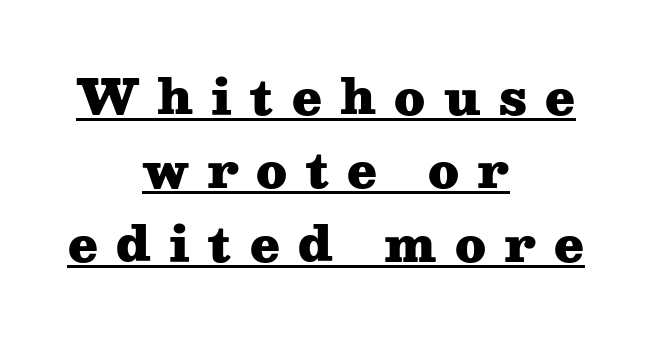
The letters stand upright; this is a roman face. Note the varied advance widths — an 'i' is clearly narrower than an 'm'. Loose tracking; the words dissolve into strings of separated letters. The type family on display is of the serif kind.
